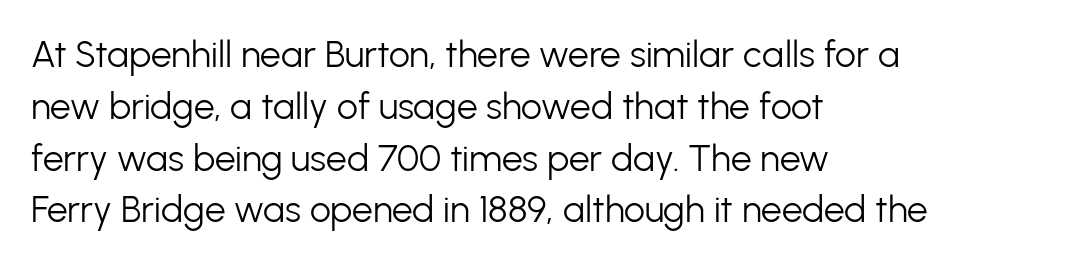
The image shows 37 px light sans-serif type, upright; set left-aligned, normal line spacing (1.4x), normal letter spacing, not underlined; low stroke contrast and a medium x-height.
